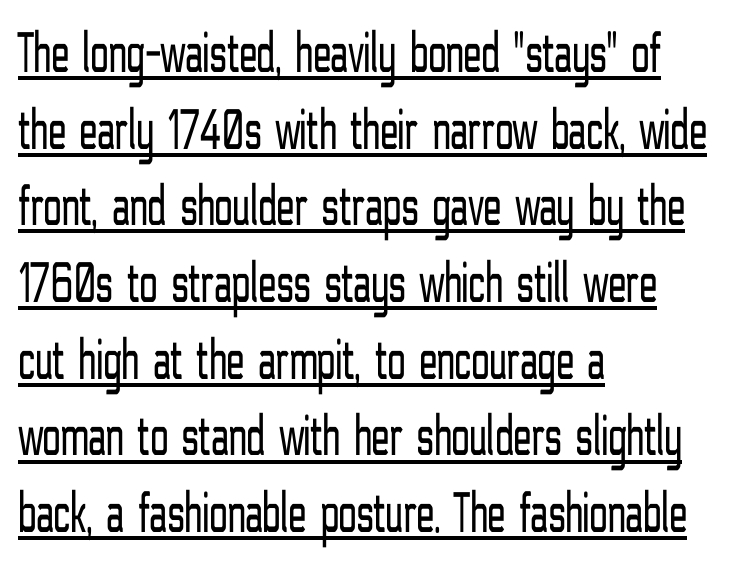
Q: Is the text bold? A: No.
Q: Is the text italic (slanted)? A: No, it is upright.
Q: Is the typeface a serif or a sans-serif typeface? A: Sans-serif.
Q: Is the text underlined? A: Yes.
Q: How is the paragraph aligned? A: Left-aligned.
Q: Is the spacing between letters normal or unusually wide? A: Normal.
Q: Is the spacing between lines tight, normal or loose? A: Normal.
Q: Width (condensed, normal, or wide)? A: Condensed.
Q: Stroke contrast? A: Low.
Q: x-height? A: Medium.
Q: Monospaced? A: No.
